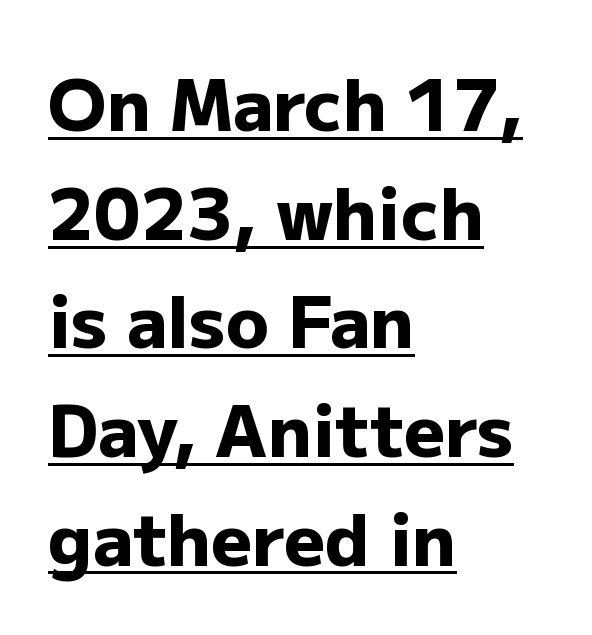
Is the block centered? No — it sits flush against the left margin. A dark, heavy texture on the line: the type is bold. Note the varied advance widths — an 'i' is clearly narrower than an 'm'. Normally led — the rows are evenly, conventionally spaced. These characters rest on top of a visible drawn line.
